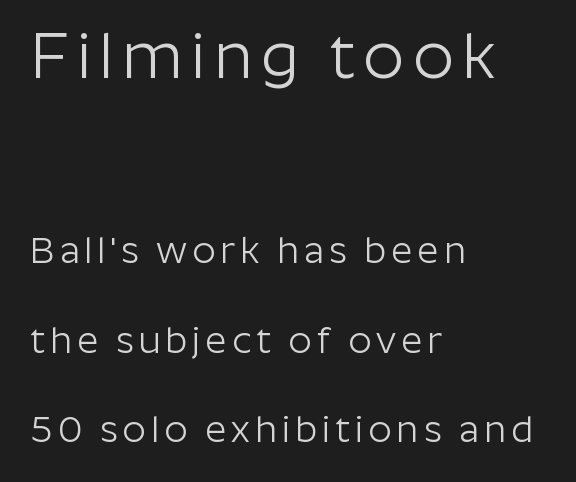
The image shows 64 px light sans-serif type, upright; set left-aligned, loose line spacing (2.41x), not underlined; the first (top) block is 1.73x larger; low stroke contrast and a medium x-height.
